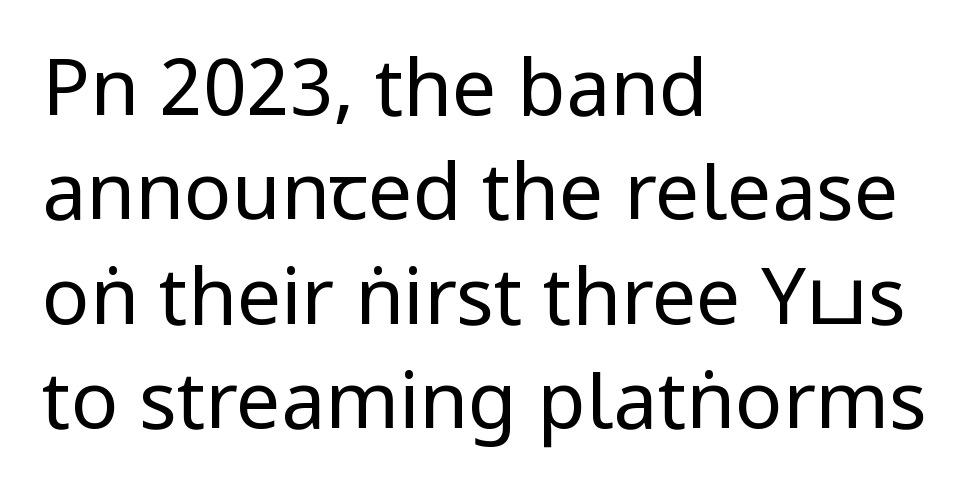
{"serif": "no", "italic": "no", "bold": "no", "weight": "regular", "width": "condensed", "stroke_contrast": "low", "x_height": "large", "monospaced": "no", "underline": "no", "align": "left", "line_spacing": "normal", "line_spacing_ratio": 1.32, "letter_spacing": "normal", "letter_spacing_em": 0.0, "glyph_px": 79}
